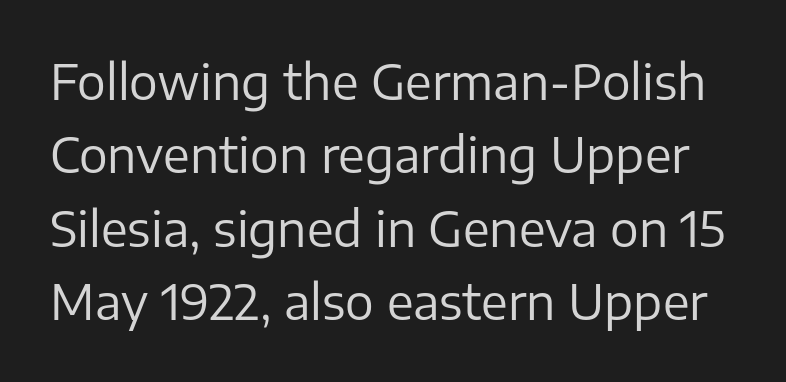
Q: Is the text bold? A: No.
Q: Is the text italic (slanted)? A: No, it is upright.
Q: Is the typeface a serif or a sans-serif typeface? A: Sans-serif.
Q: Is the text underlined? A: No.
Q: Is the spacing between letters normal or unusually wide? A: Normal.
Q: Is the spacing between lines tight, normal or loose? A: Normal.
Q: Width (condensed, normal, or wide)? A: Normal.
Q: Stroke contrast? A: Low.
Q: x-height? A: Medium.
Q: Monospaced? A: No.
